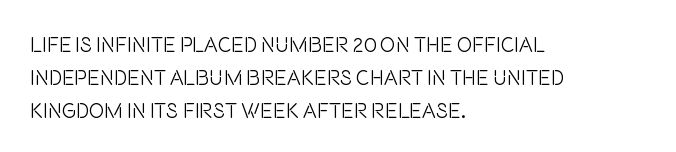
No italicization has been applied; the sample stays upright. This rendering features lettering with no underline. Summary of weight: not heavy and not bold. The typesetter chose a ragged-right arrangement here. The vertical gap from one line to the next is medium.
